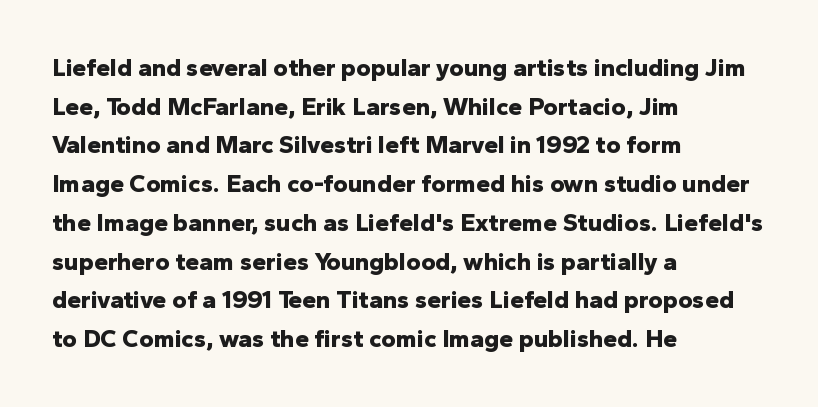
Q: Is the text bold? A: Yes.
Q: Is the text italic (slanted)? A: No, it is upright.
Q: Is the text underlined? A: No.
Q: How is the paragraph aligned? A: Left-aligned.
Q: Is the spacing between letters normal or unusually wide? A: Normal.
Q: Is the spacing between lines tight, normal or loose? A: Normal.
